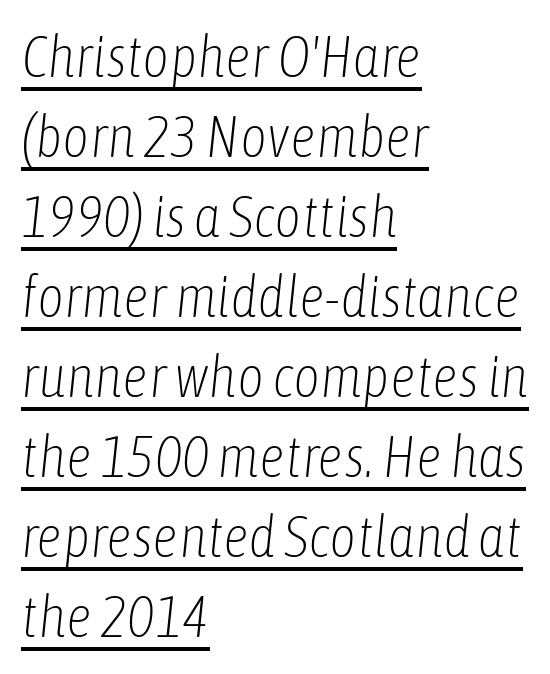
Q: Is the text bold? A: No.
Q: Is the text italic (slanted)? A: Yes, it leans right by about 6 degrees.
Q: Is the text underlined? A: Yes.
Q: How is the paragraph aligned? A: Left-aligned.
Q: Is the spacing between letters normal or unusually wide? A: Normal.
Q: Is the spacing between lines tight, normal or loose? A: Normal.
Q: Width (condensed, normal, or wide)? A: Condensed.
Q: Stroke contrast? A: Low.
Q: x-height? A: Medium.
Q: Monospaced? A: No.
